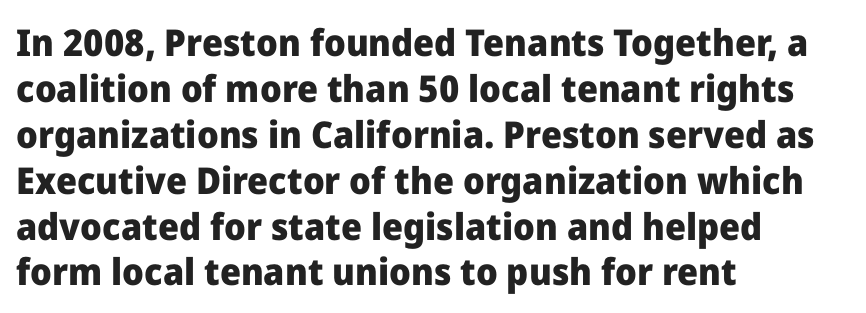
{"serif": "no", "italic": "no", "bold": "yes", "weight": "heavy", "width": "normal", "stroke_contrast": "low", "x_height": "medium", "monospaced": "no", "underline": "no", "align": "left", "line_spacing_ratio": 1.24, "letter_spacing": "normal", "letter_spacing_em": 0.0, "glyph_px": 37}
